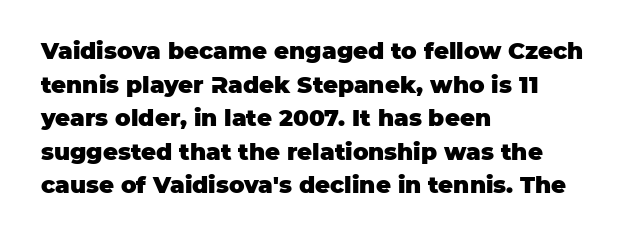
Each line starts at the same left margin while the right side varies. One glance says typical: line gaps are just what's usual. Nope, not italic — everything's standing straight. Plenty of ink on the page — the face is bold.
